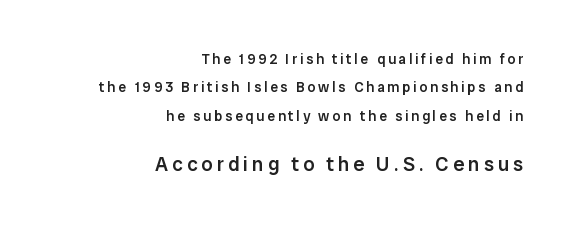
Q: Is the text bold? A: Semi-bold.
Q: Is the text italic (slanted)? A: No, it is upright.
Q: Is the text underlined? A: No.
Q: How is the paragraph aligned? A: Right-aligned.
Q: Is the spacing between letters normal or unusually wide? A: Unusually wide.
Q: Is the spacing between lines tight, normal or loose? A: Loose.
Q: Which block of text is set in a larger size, the first (top) or the second (bottom)? A: The second (bottom) one.
